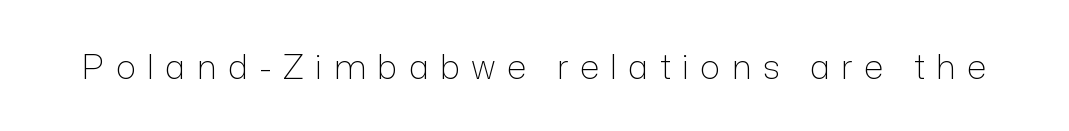
{"serif": "no", "italic": "no", "bold": "no", "weight": "light", "width": "normal", "stroke_contrast": "low", "x_height": "medium", "monospaced": "no", "underline": "no", "letter_spacing": "wide", "letter_spacing_em": 0.33, "glyph_px": 34}
